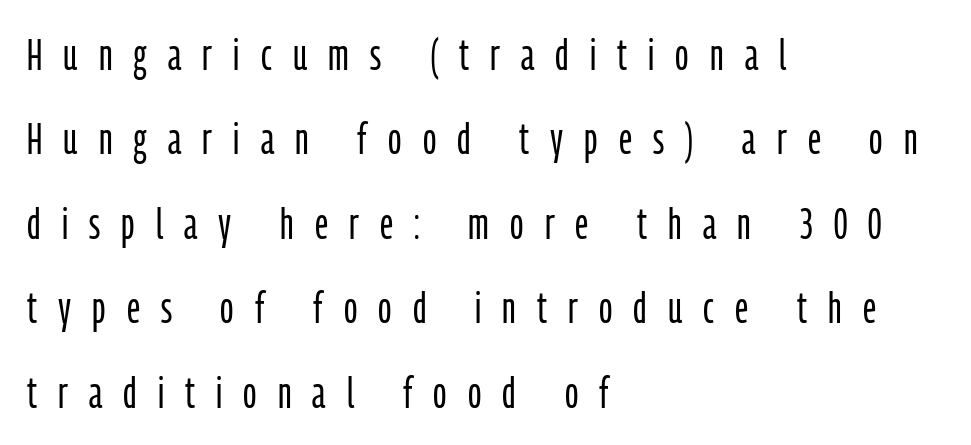
The image shows 44 px light, condensed sans-serif type, upright; set left-aligned, loose line spacing (1.92x), unusually wide letter spacing (+0.48 em), not underlined; low stroke contrast and a medium x-height.
